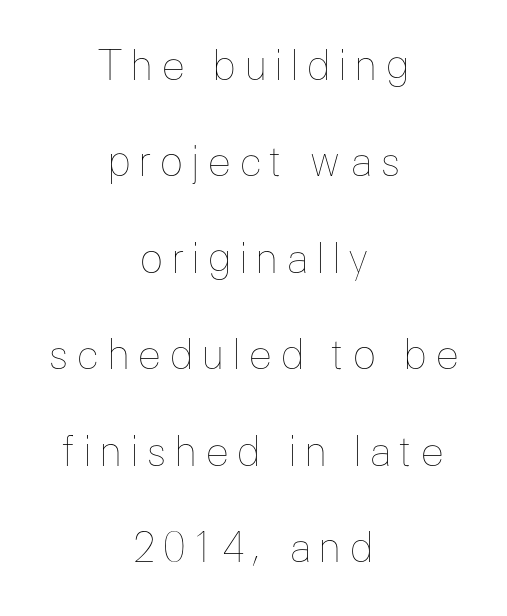
Q: Is the text bold? A: No.
Q: Is the text italic (slanted)? A: No, it is upright.
Q: Is the text underlined? A: No.
Q: How is the paragraph aligned? A: Centered.
Q: Is the spacing between lines tight, normal or loose? A: Loose.
Q: Width (condensed, normal, or wide)? A: Normal.
Q: Stroke contrast? A: Low.
Q: x-height? A: Medium.
Q: Monospaced? A: No.
